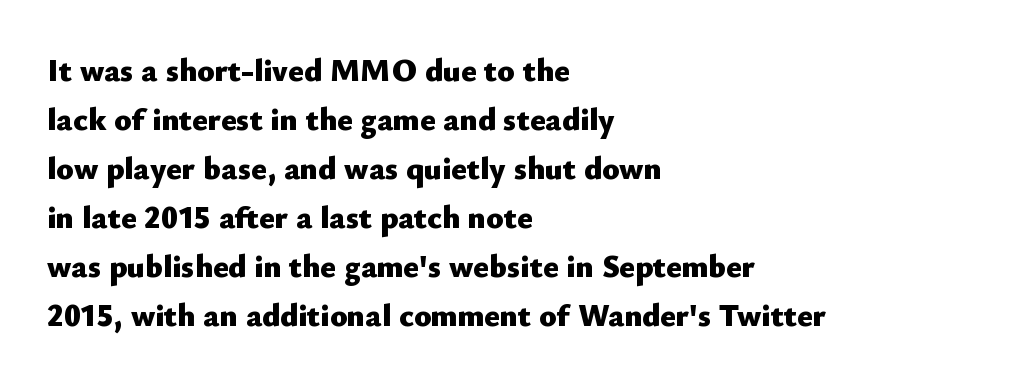
{"serif": "no", "italic": "no", "bold": "yes", "weight": "heavy", "width": "normal", "stroke_contrast": "low", "x_height": "small", "monospaced": "no", "underline": "no", "align": "left", "line_spacing": "normal", "line_spacing_ratio": 1.53, "letter_spacing": "normal", "letter_spacing_em": 0.0, "glyph_px": 32}
